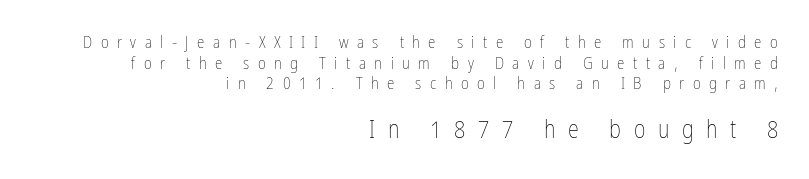
Q: Is the text bold? A: No.
Q: Is the text italic (slanted)? A: No, it is upright.
Q: Is the text underlined? A: No.
Q: How is the paragraph aligned? A: Right-aligned.
Q: Is the spacing between letters normal or unusually wide? A: Unusually wide.
Q: Which block of text is set in a larger size, the first (top) or the second (bottom)? A: The second (bottom) one.
